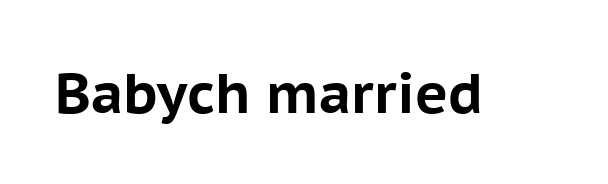
The image shows 56 px bold sans-serif type, upright; set normal letter spacing, not underlined; low stroke contrast and a medium x-height.
